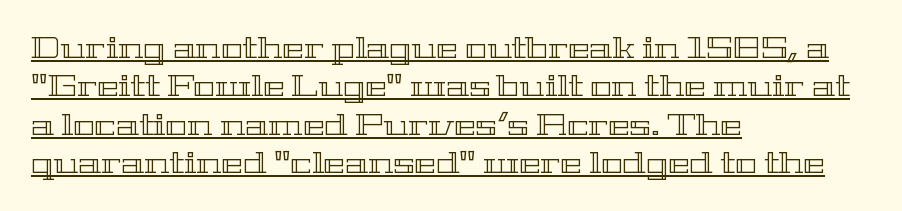
Spacing verdict: proportional, widths tailored to each character. Glyph-to-glyph distance matches everyday printed text. Caption: multi-line text, flush left, ragged right. The lettering stays uniformly vertical, giving the passage a roman look. A rule runs beneath these lines of type. Rows of type keep a routine distance in the vertical direction.
